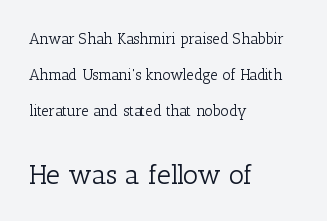
Italic? Not at all — the glyphs are vertical. Airy leading. Look at the tracking — it's just the regular setting, nothing added. The rendering enlarges the type as you move from the upper chunk to the lower. No extra ink here — the face is not bold.
